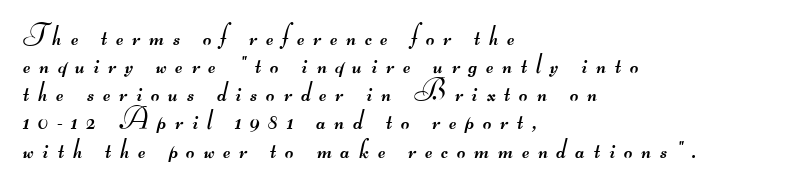
Honestly, there is no underline to notice here at all. No chunkiness to these letters — they're not bold. A typesetter would call this proportional, since set widths differ per character. The paragraph has a hard left edge and a soft right edge.
